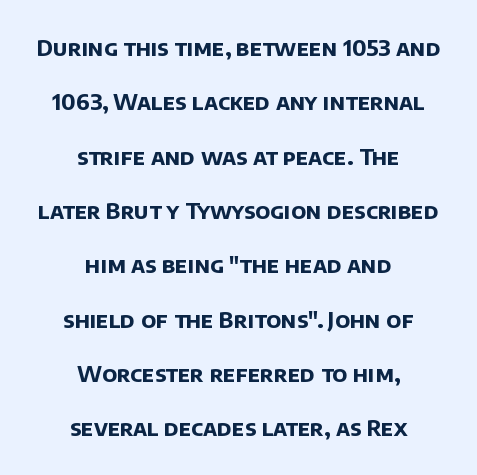
Q: Is the text bold? A: Yes.
Q: Is the text underlined? A: No.
Q: How is the paragraph aligned? A: Centered.
Q: Is the spacing between letters normal or unusually wide? A: Normal.
Q: Is the spacing between lines tight, normal or loose? A: Loose.
